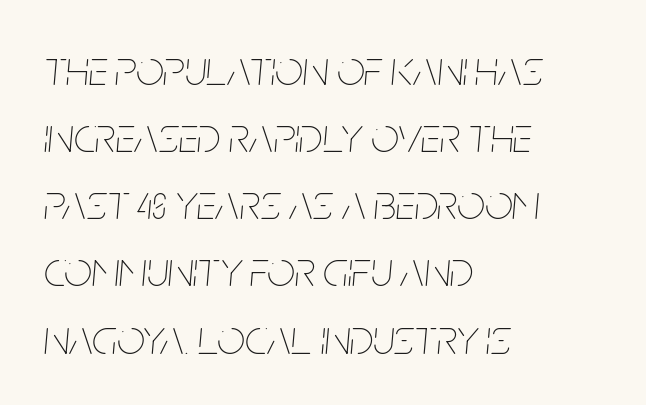
Q: Is the text bold? A: No.
Q: Is the text italic (slanted)? A: Yes, it leans right by about 5 degrees.
Q: Is the text underlined? A: No.
Q: How is the paragraph aligned? A: Left-aligned.
Q: Is the spacing between letters normal or unusually wide? A: Normal.
Q: Is the spacing between lines tight, normal or loose? A: Normal.
Q: Width (condensed, normal, or wide)? A: Condensed.
Q: Stroke contrast? A: Low.
Q: x-height? A: Large.
Q: Monospaced? A: No.
